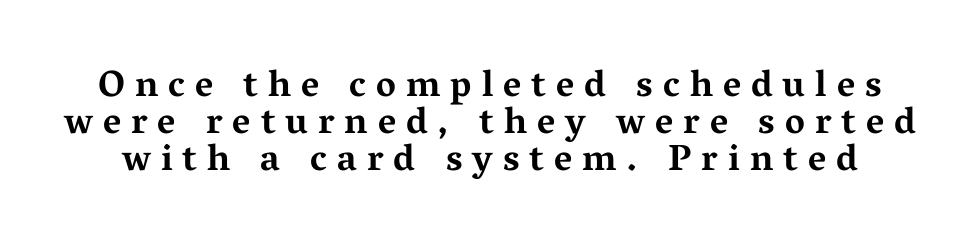
Q: Is the text bold? A: Yes.
Q: Is the text italic (slanted)? A: No, it is upright.
Q: Is the typeface a serif or a sans-serif typeface? A: Serif.
Q: Is the text underlined? A: No.
Q: Is the spacing between letters normal or unusually wide? A: Unusually wide.
Q: Is the spacing between lines tight, normal or loose? A: Tight.
Q: Width (condensed, normal, or wide)? A: Wide.
Q: Stroke contrast? A: Medium.
Q: x-height? A: Medium.
Q: Monospaced? A: No.
